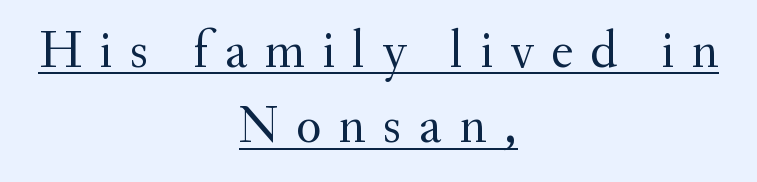
In terms of letterspacing, this is a distinctly airy, spread setting. The rendering shows small feet on the letterforms — a serif design. Honestly, the row spacing looks completely unremarkable. Is the type heavy? It reads as light-to-regular instead.
